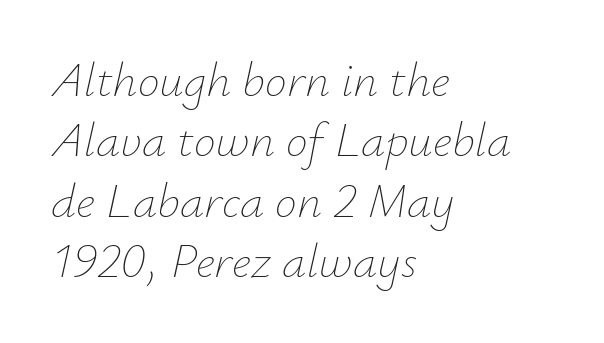
The image shows 49 px thin type, italic (leaning right); set left-aligned, line spacing 1.23x, normal letter spacing, not underlined; low stroke contrast and a small x-height.
